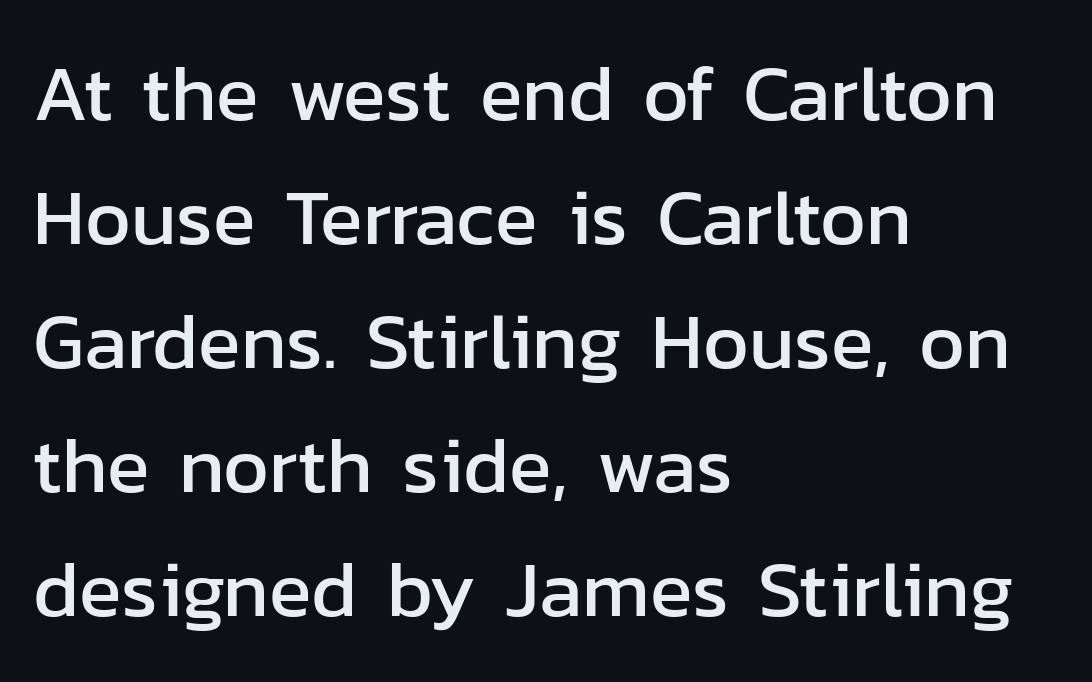
{"serif": "no", "italic": "no", "width": "normal", "stroke_contrast": "low", "x_height": "medium", "monospaced": "no", "underline": "no", "align": "left", "line_spacing": "normal", "line_spacing_ratio": 1.57, "letter_spacing": "normal", "letter_spacing_em": 0.0, "glyph_px": 79}
